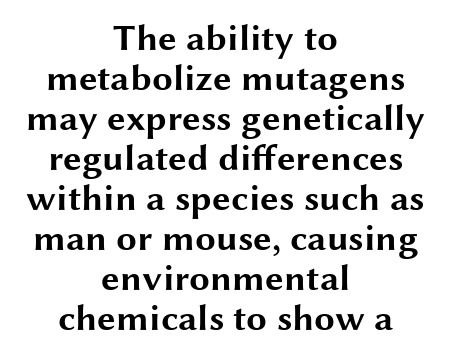
{"serif": "no", "italic": "no", "bold": "yes", "weight": "bold", "width": "wide", "stroke_contrast": "medium", "x_height": "medium", "monospaced": "no", "underline": "no", "align": "center", "line_spacing": "tight", "line_spacing_ratio": 1.08, "letter_spacing": "normal", "letter_spacing_em": 0.0, "glyph_px": 37}
